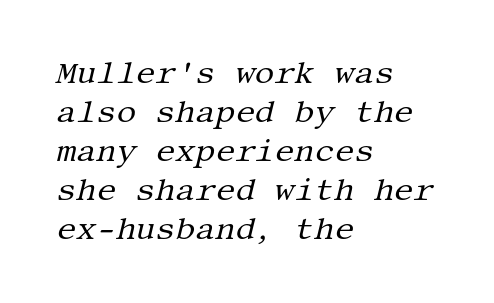
Q: Is the text bold? A: No.
Q: Is the text italic (slanted)? A: Yes, it leans right by about 13 degrees.
Q: Is the typeface a serif or a sans-serif typeface? A: Serif.
Q: Is the text underlined? A: No.
Q: How is the paragraph aligned? A: Left-aligned.
Q: Is the spacing between letters normal or unusually wide? A: Normal.
Q: Is the spacing between lines tight, normal or loose? A: Normal.
Q: Width (condensed, normal, or wide)? A: Normal.
Q: Stroke contrast? A: Medium.
Q: x-height? A: Large.
